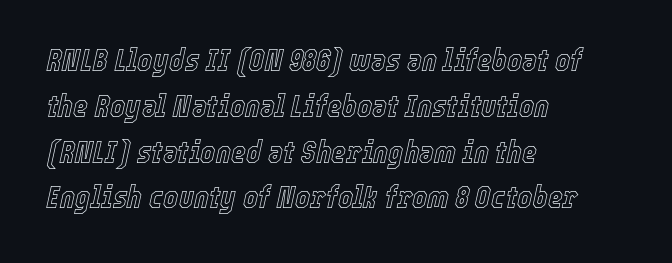
{"italic": "yes", "lean": "right", "slant_degrees": 12, "width": "condensed", "x_height": "medium", "monospaced": "no", "underline": "no", "align": "left", "line_spacing": "normal", "line_spacing_ratio": 1.43, "letter_spacing": "normal", "letter_spacing_em": 0.0, "glyph_px": 32}
